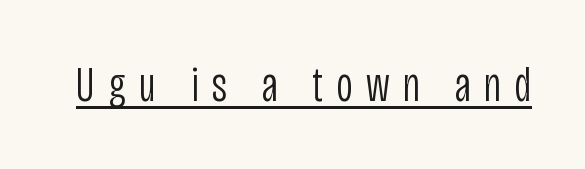
The image shows 50 px light, condensed sans-serif type, upright; set unusually wide letter spacing (+0.27 em), underlined; low stroke contrast and a large x-height.
